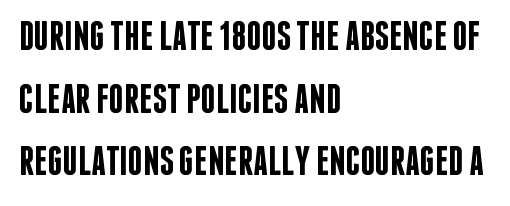
{"serif": "no", "italic": "no", "bold": "semi", "weight": "semibold", "width": "condensed", "stroke_contrast": "low", "x_height": "large", "monospaced": "no", "underline": "no", "align": "left", "line_spacing": "normal", "line_spacing_ratio": 1.53, "letter_spacing": "normal", "letter_spacing_em": 0.0, "glyph_px": 41}
